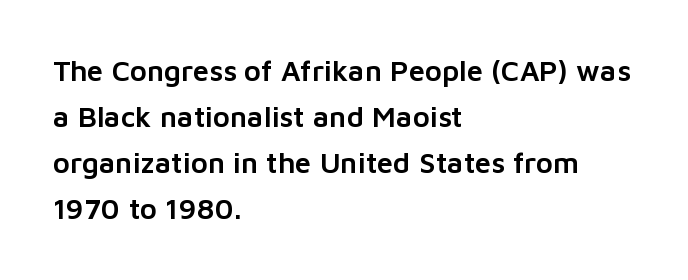
{"serif": "no", "italic": "no", "width": "normal", "stroke_contrast": "low", "x_height": "medium", "monospaced": "no", "underline": "no", "align": "left", "line_spacing": "normal", "line_spacing_ratio": 1.59, "letter_spacing": "normal", "letter_spacing_em": 0.0, "glyph_px": 29}
